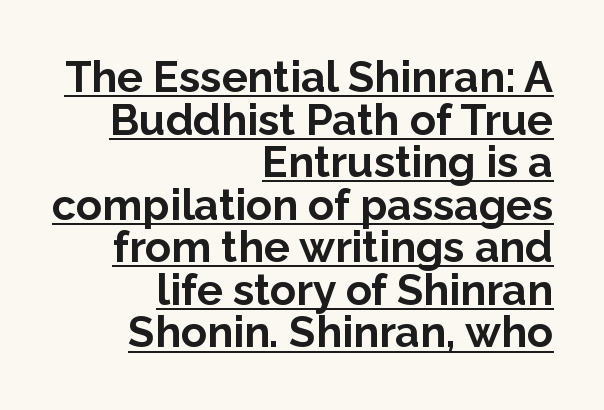
Q: Is the text bold? A: Yes.
Q: Is the text italic (slanted)? A: No, it is upright.
Q: Is the typeface a serif or a sans-serif typeface? A: Sans-serif.
Q: Is the text underlined? A: Yes.
Q: How is the paragraph aligned? A: Right-aligned.
Q: Is the spacing between letters normal or unusually wide? A: Normal.
Q: Is the spacing between lines tight, normal or loose? A: Tight.
Q: Width (condensed, normal, or wide)? A: Normal.
Q: Stroke contrast? A: Low.
Q: x-height? A: Medium.
Q: Monospaced? A: No.
